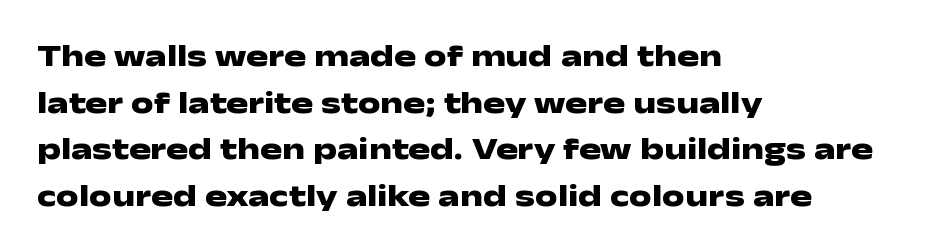
{"serif": "no", "italic": "no", "bold": "yes", "weight": "heavy", "width": "wide", "stroke_contrast": "low", "x_height": "medium", "monospaced": "no", "underline": "no", "align": "left", "line_spacing": "normal", "line_spacing_ratio": 1.46, "letter_spacing": "normal", "letter_spacing_em": 0.0, "glyph_px": 32}
